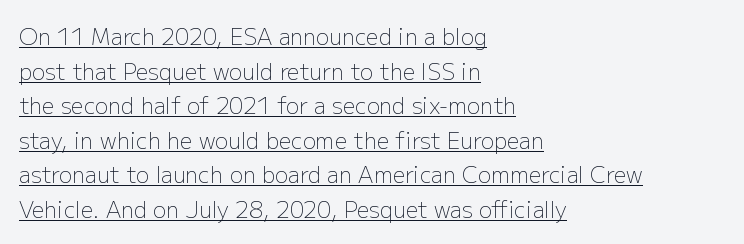
Summary of weight: not heavy and not bold. No italicization has been applied; the sample stays upright. The gaps between neighbouring characters are ordinary and unremarkable. What's the leading like? Ordinary, nothing unusual. A rule runs beneath these lines of type. Reading down the block, your eye returns to a fixed left position each line.
